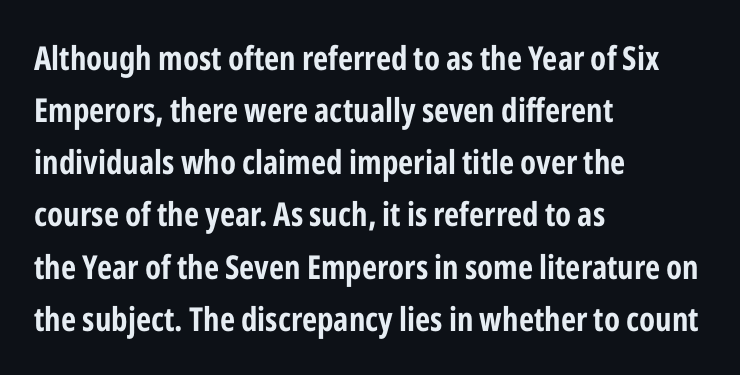
Q: Is the text italic (slanted)? A: No, it is upright.
Q: Is the typeface a serif or a sans-serif typeface? A: Sans-serif.
Q: Is the text underlined? A: No.
Q: How is the paragraph aligned? A: Left-aligned.
Q: Is the spacing between letters normal or unusually wide? A: Normal.
Q: Is the spacing between lines tight, normal or loose? A: Normal.
Q: Width (condensed, normal, or wide)? A: Condensed.
Q: Stroke contrast? A: Low.
Q: x-height? A: Medium.
Q: Monospaced? A: No.
